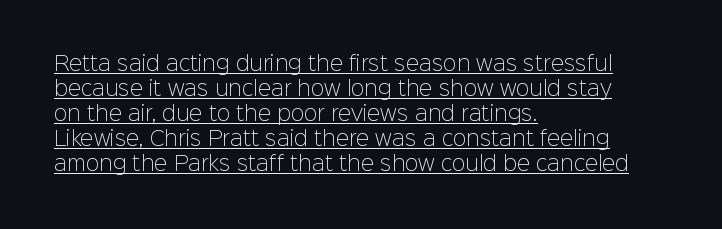
The image shows 20 px text type, upright; set left-aligned, normal line spacing (1.25x), normal letter spacing, underlined.
